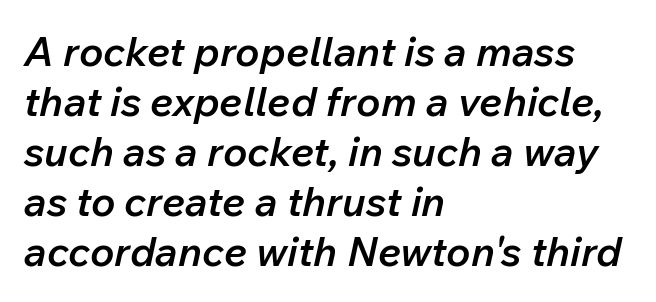
{"italic": "yes", "lean": "right", "slant_degrees": 12, "bold": "semi", "weight": "semibold", "width": "normal", "stroke_contrast": "low", "x_height": "medium", "monospaced": "no", "underline": "no", "align": "left", "line_spacing_ratio": 1.22, "letter_spacing": "normal", "letter_spacing_em": 0.0, "glyph_px": 41}
